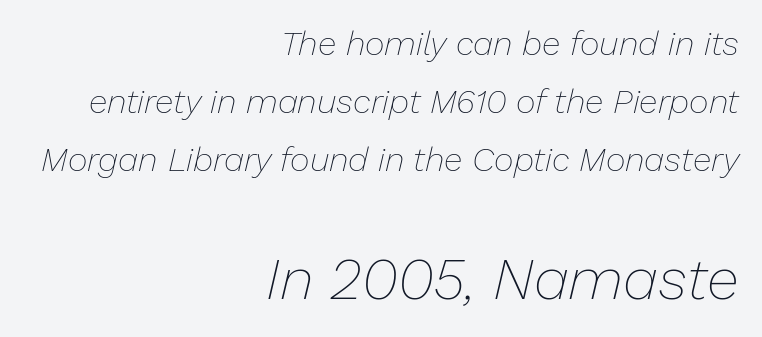
Q: Is the text bold? A: No.
Q: Is the text italic (slanted)? A: Yes, it leans right by about 13 degrees.
Q: Is the text underlined? A: No.
Q: How is the paragraph aligned? A: Right-aligned.
Q: Is the spacing between letters normal or unusually wide? A: Normal.
Q: Is the spacing between lines tight, normal or loose? A: Normal.
Q: Which block of text is set in a larger size, the first (top) or the second (bottom)? A: The second (bottom) one.
Q: Width (condensed, normal, or wide)? A: Normal.
Q: Stroke contrast? A: Low.
Q: x-height? A: Medium.
Q: Monospaced? A: No.
